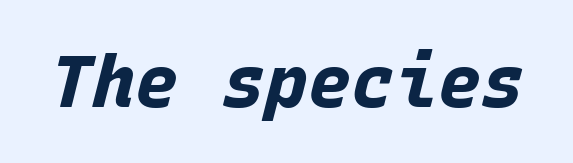
Q: Is the text bold? A: Yes.
Q: Is the text italic (slanted)? A: Yes, it leans right by about 15 degrees.
Q: Is the text underlined? A: No.
Q: Is the spacing between letters normal or unusually wide? A: Normal.
Q: Width (condensed, normal, or wide)? A: Normal.
Q: Stroke contrast? A: Low.
Q: x-height? A: Large.
Q: Monospaced? A: Yes.
